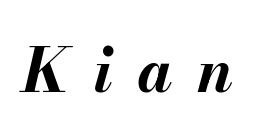
Q: Is the text bold? A: Yes.
Q: Is the text italic (slanted)? A: Yes, it leans right by about 13 degrees.
Q: Is the text underlined? A: No.
Q: Is the spacing between letters normal or unusually wide? A: Unusually wide.
Q: Width (condensed, normal, or wide)? A: Normal.
Q: Stroke contrast? A: Medium.
Q: x-height? A: Small.
Q: Monospaced? A: No.
